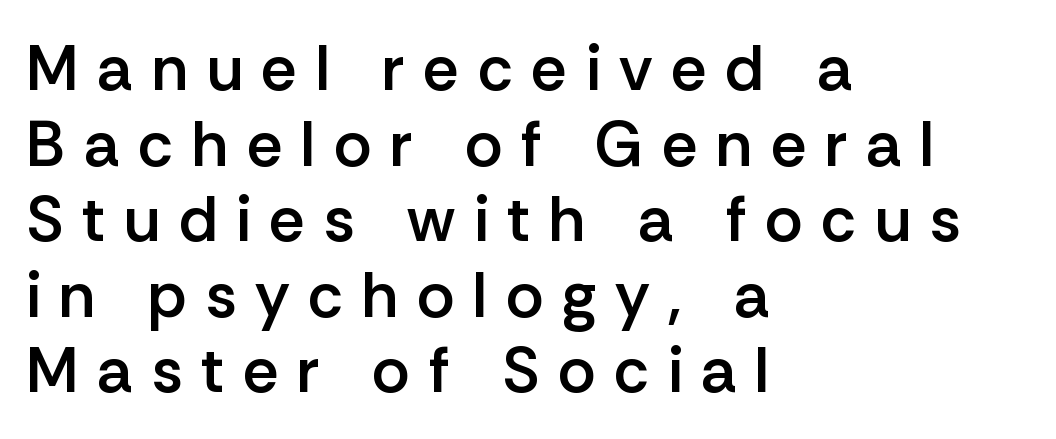
The image shows 64 px semibold sans-serif type, upright; set left-aligned, line spacing 1.18x, unusually wide letter spacing (+0.29 em), not underlined; low stroke contrast and a medium x-height.
